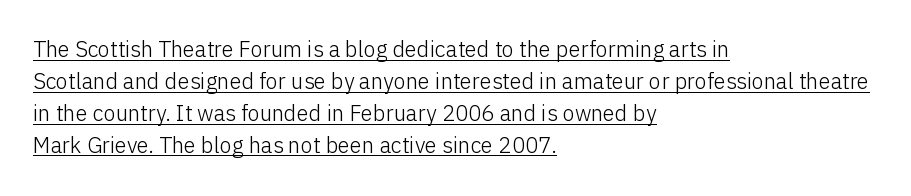
The image shows 22 px text type, upright; set left-aligned, normal line spacing (1.45x), normal letter spacing, underlined.
